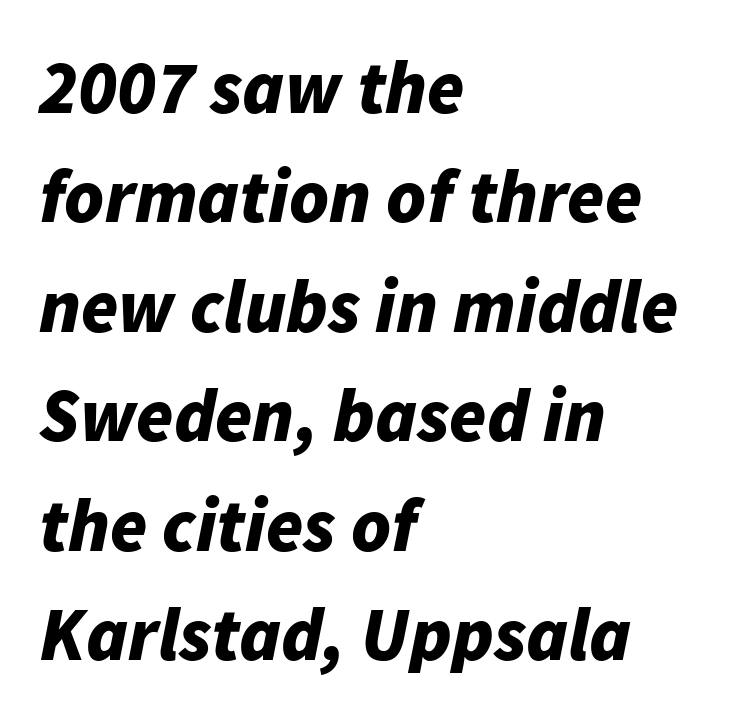
{"italic": "yes", "lean": "right", "slant_degrees": 11, "bold": "yes", "weight": "bold", "width": "normal", "stroke_contrast": "low", "x_height": "medium", "monospaced": "no", "underline": "no", "align": "left", "line_spacing": "normal", "line_spacing_ratio": 1.46, "letter_spacing": "normal", "letter_spacing_em": 0.0, "glyph_px": 75}
